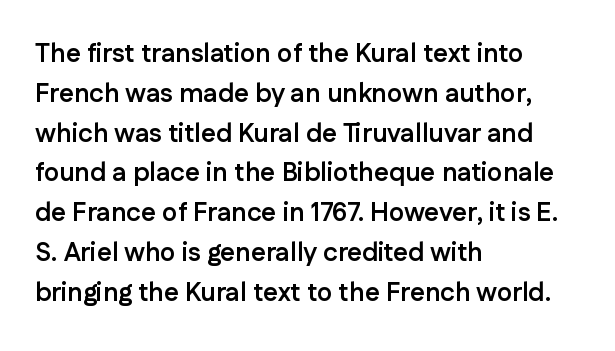
{"italic": "no", "bold": "yes", "underline": "no", "align": "left", "line_spacing": "normal", "line_spacing_ratio": 1.53, "letter_spacing": "normal", "letter_spacing_em": 0.0, "glyph_px": 26}
